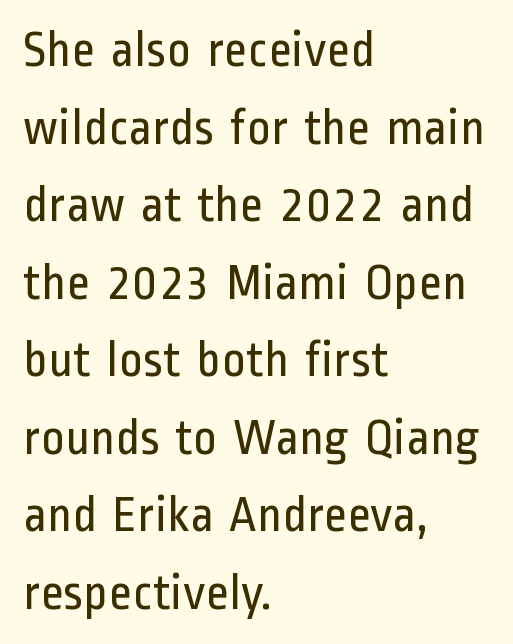
{"serif": "no", "italic": "no", "bold": "no", "weight": "regular", "width": "condensed", "stroke_contrast": "low", "x_height": "medium", "monospaced": "no", "underline": "no", "align": "left", "line_spacing": "normal", "line_spacing_ratio": 1.52, "letter_spacing": "normal", "letter_spacing_em": 0.0, "glyph_px": 51}
